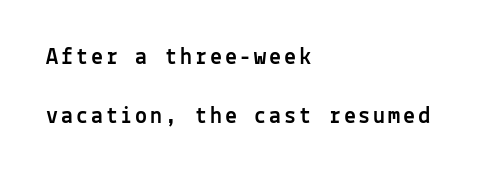
The image shows 24 px text type, upright; set left-aligned, loose line spacing (2.47x), not underlined.
